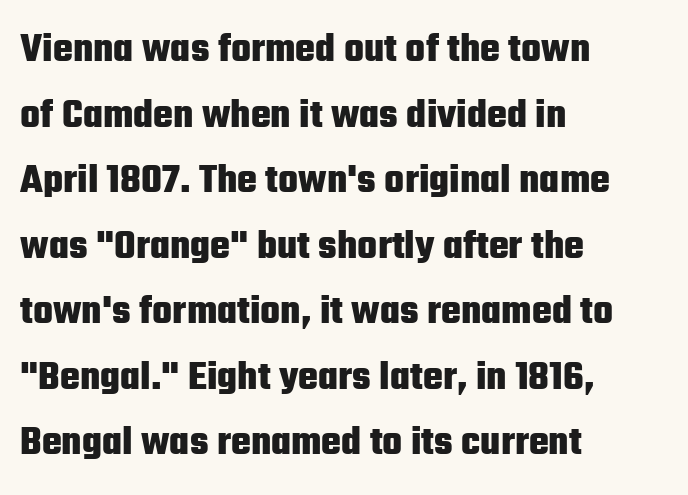
{"serif": "no", "italic": "no", "bold": "yes", "weight": "heavy", "width": "condensed", "stroke_contrast": "low", "x_height": "medium", "monospaced": "no", "underline": "no", "align": "left", "line_spacing": "normal", "line_spacing_ratio": 1.56, "letter_spacing": "normal", "letter_spacing_em": 0.0, "glyph_px": 42}
